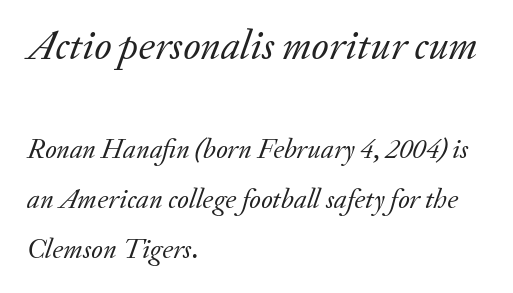
Q: Is the text bold? A: No.
Q: Is the text italic (slanted)? A: Yes, it leans right by about 20 degrees.
Q: Is the typeface a serif or a sans-serif typeface? A: Serif.
Q: Is the text underlined? A: No.
Q: How is the paragraph aligned? A: Left-aligned.
Q: Is the spacing between letters normal or unusually wide? A: Normal.
Q: Which block of text is set in a larger size, the first (top) or the second (bottom)? A: The first (top) one.
Q: Width (condensed, normal, or wide)? A: Normal.
Q: Stroke contrast? A: Low.
Q: x-height? A: Small.
Q: Monospaced? A: No.
